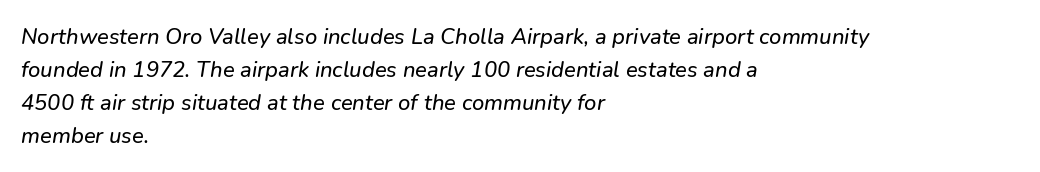
The image shows 22 px text type, italic (leaning right); set left-aligned, normal line spacing (1.5x), normal letter spacing, not underlined.
